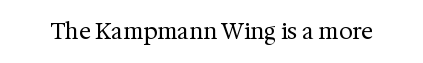
The space directly below the letters is spotless. Quick note: not italic, upright. The line texture is even and compact thanks to regular tracking. These glyphs show unthickened strokes, regular width or finer.
